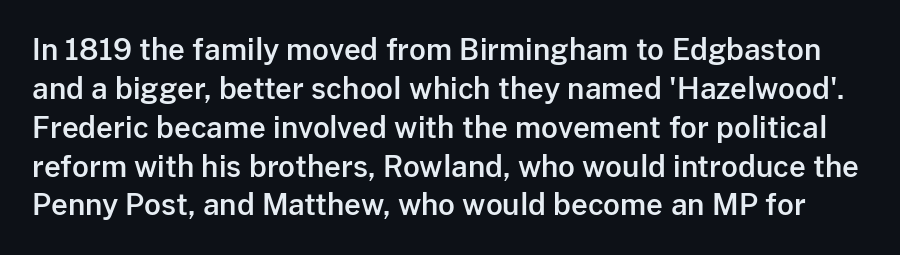
Quick note: not italic, upright. Caption: standard tracking, unaltered. Classification — sans serif. Leading matches the norm, producing a regular column.
